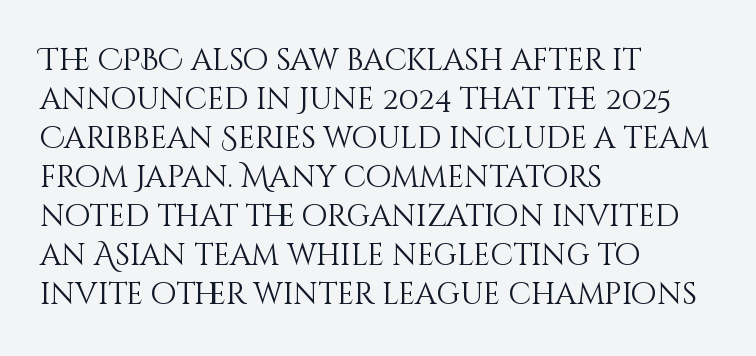
Q: Is the text bold? A: No.
Q: Is the text italic (slanted)? A: No, it is upright.
Q: Is the text underlined? A: No.
Q: How is the paragraph aligned? A: Left-aligned.
Q: Is the spacing between letters normal or unusually wide? A: Normal.
Q: Is the spacing between lines tight, normal or loose? A: Normal.
Q: Width (condensed, normal, or wide)? A: Normal.
Q: Stroke contrast? A: Medium.
Q: x-height? A: Large.
Q: Monospaced? A: No.
